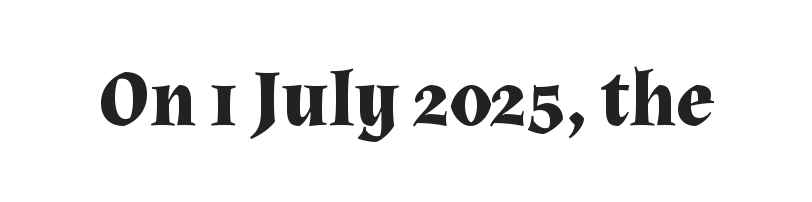
The image shows 79 px bold serif type, upright; set normal letter spacing, not underlined; medium stroke contrast and a medium x-height.
